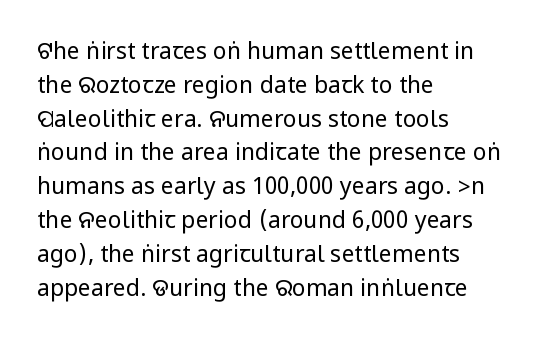
Q: Is the text bold? A: No.
Q: Is the text italic (slanted)? A: No, it is upright.
Q: Is the text underlined? A: No.
Q: How is the paragraph aligned? A: Left-aligned.
Q: Is the spacing between letters normal or unusually wide? A: Normal.
Q: Is the spacing between lines tight, normal or loose? A: Normal.
